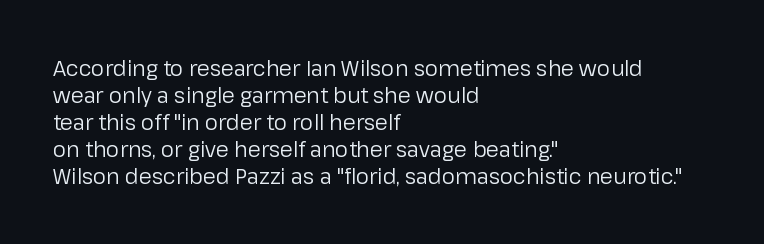
Q: Is the text bold? A: No.
Q: Is the text italic (slanted)? A: No, it is upright.
Q: Is the text underlined? A: No.
Q: How is the paragraph aligned? A: Left-aligned.
Q: Is the spacing between letters normal or unusually wide? A: Normal.
Q: Is the spacing between lines tight, normal or loose? A: Normal.
